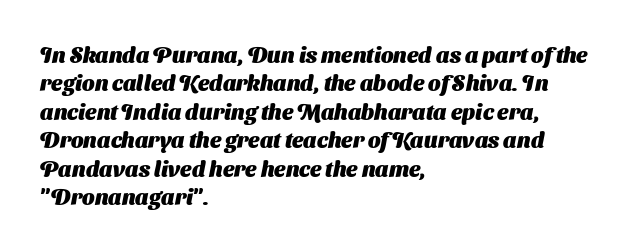
{"bold": "yes", "underline": "no", "align": "left", "line_spacing": "normal", "line_spacing_ratio": 1.29, "letter_spacing": "normal", "letter_spacing_em": 0.0, "glyph_px": 22}
